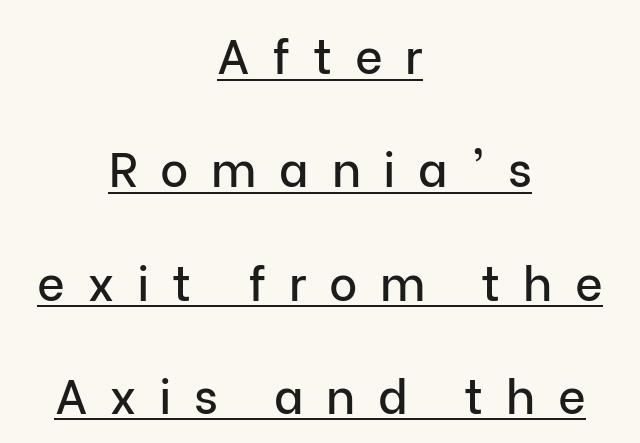
In terms of letterspacing, this is a distinctly airy, spread setting. Check where the strokes stop: nothing finishes them off — pure sans. Does the leading feel generous? Absolutely, it's lavish. Every word sits above its own underline. Looks like regular typesetting: each glyph gets only the width it needs.
